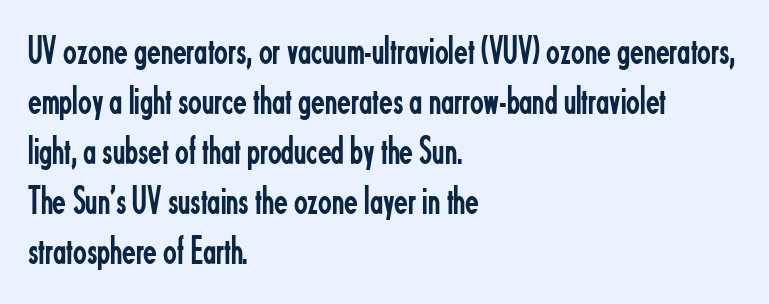
{"serif": "no", "italic": "no", "bold": "no", "weight": "regular", "width": "condensed", "stroke_contrast": "low", "x_height": "small", "monospaced": "no", "underline": "no", "align": "left", "line_spacing": "normal", "line_spacing_ratio": 1.25, "letter_spacing": "normal", "letter_spacing_em": 0.0, "glyph_px": 40}
